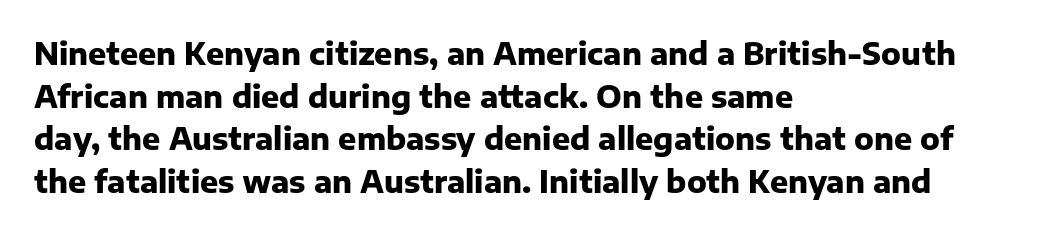
{"serif": "no", "italic": "no", "bold": "yes", "weight": "heavy", "width": "normal", "stroke_contrast": "low", "x_height": "medium", "monospaced": "no", "underline": "no", "align": "left", "line_spacing": "normal", "line_spacing_ratio": 1.42, "letter_spacing": "normal", "letter_spacing_em": 0.0, "glyph_px": 30}
